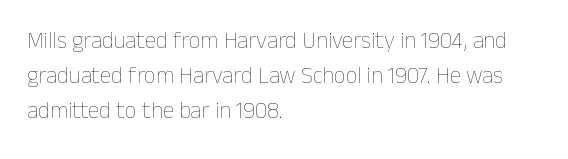
The image shows 23 px text type, upright; set left-aligned, normal line spacing (1.52x), normal letter spacing, not underlined.
